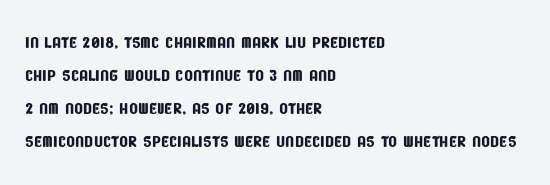
The area under the type is left untouched. Short note: letters normally spaced. The paragraph has a hard left edge and a soft right edge. Whoever set this chose a conventional vertical rhythm.
